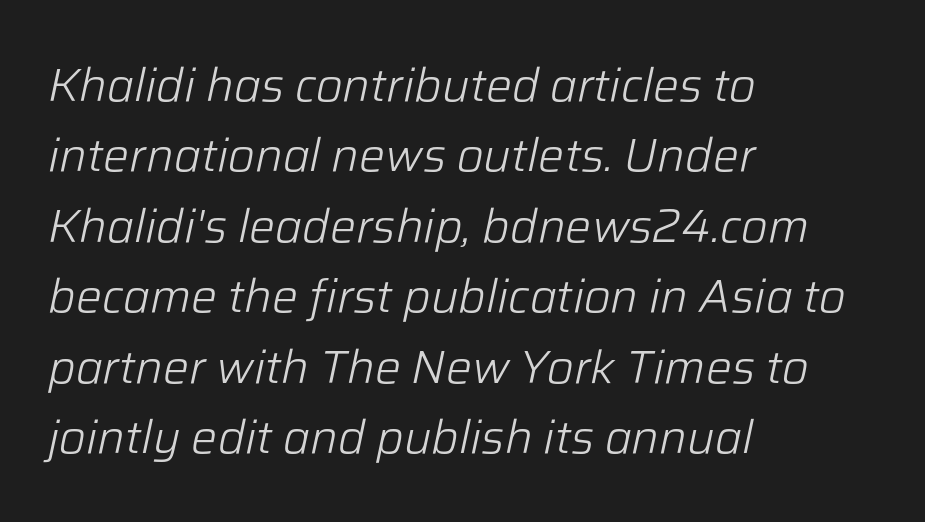
Q: Is the text bold? A: No.
Q: Is the text italic (slanted)? A: Yes, it leans right by about 12 degrees.
Q: Is the text underlined? A: No.
Q: How is the paragraph aligned? A: Left-aligned.
Q: Is the spacing between letters normal or unusually wide? A: Normal.
Q: Is the spacing between lines tight, normal or loose? A: Normal.
Q: Width (condensed, normal, or wide)? A: Normal.
Q: Stroke contrast? A: Low.
Q: x-height? A: Medium.
Q: Monospaced? A: No.
